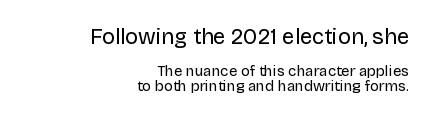
Visually the block forms a straight wall on the right and a jagged coastline on the left. A bare baseline throughout the passage. One glance says dense: line gaps are narrower than usual. Stem width sits at or under what a default text font uses. The letters sit at their default tracking, neither squeezed nor spread. Every stem runs plumb, perpendicular to the baseline.
